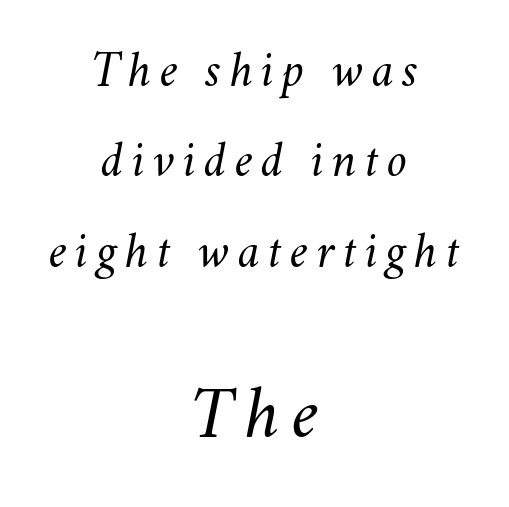
Q: Is the text bold? A: No.
Q: Is the text italic (slanted)? A: Yes, it leans right by about 11 degrees.
Q: Is the text underlined? A: No.
Q: How is the paragraph aligned? A: Centered.
Q: Which block of text is set in a larger size, the first (top) or the second (bottom)? A: The second (bottom) one.
Q: Width (condensed, normal, or wide)? A: Normal.
Q: Stroke contrast? A: Medium.
Q: x-height? A: Small.
Q: Monospaced? A: No.
